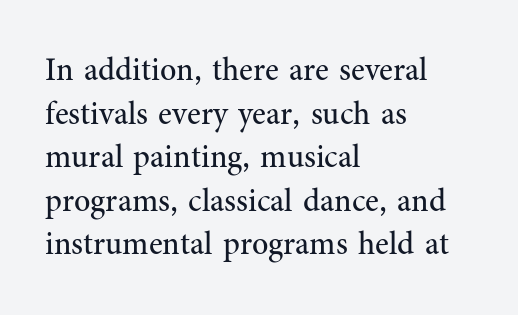
Q: Is the text bold? A: No.
Q: Is the text italic (slanted)? A: No, it is upright.
Q: Is the typeface a serif or a sans-serif typeface? A: Serif.
Q: Is the text underlined? A: No.
Q: How is the paragraph aligned? A: Left-aligned.
Q: Is the spacing between letters normal or unusually wide? A: Normal.
Q: Is the spacing between lines tight, normal or loose? A: Normal.
Q: Width (condensed, normal, or wide)? A: Normal.
Q: Stroke contrast? A: Medium.
Q: x-height? A: Medium.
Q: Monospaced? A: No.
